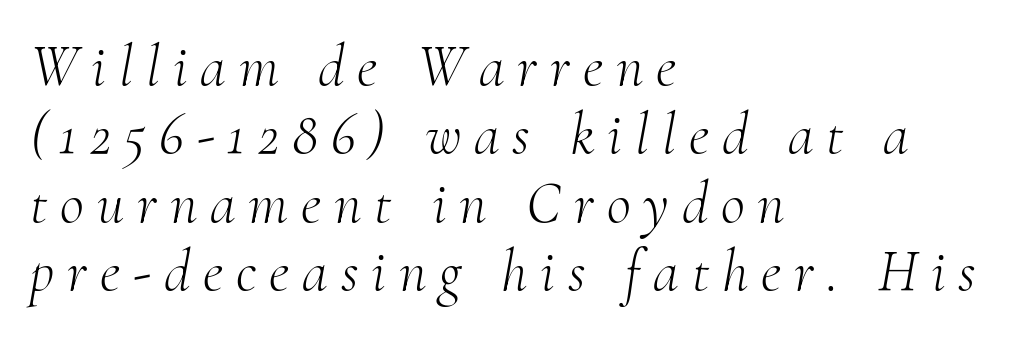
Q: Is the text bold? A: No.
Q: Is the text italic (slanted)? A: Yes, it leans right by about 10 degrees.
Q: Is the typeface a serif or a sans-serif typeface? A: Serif.
Q: Is the text underlined? A: No.
Q: How is the paragraph aligned? A: Left-aligned.
Q: Is the spacing between letters normal or unusually wide? A: Unusually wide.
Q: Width (condensed, normal, or wide)? A: Normal.
Q: Stroke contrast? A: Medium.
Q: x-height? A: Small.
Q: Monospaced? A: No.
